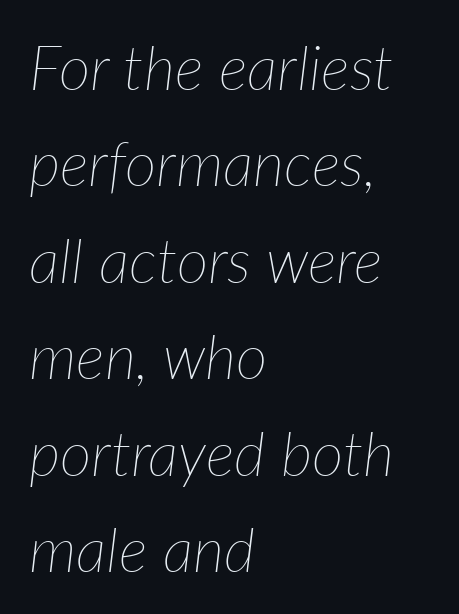
Q: Is the text bold? A: No.
Q: Is the text italic (slanted)? A: Yes, it leans right by about 7 degrees.
Q: Is the text underlined? A: No.
Q: How is the paragraph aligned? A: Left-aligned.
Q: Is the spacing between letters normal or unusually wide? A: Normal.
Q: Is the spacing between lines tight, normal or loose? A: Normal.
Q: Width (condensed, normal, or wide)? A: Normal.
Q: Stroke contrast? A: Low.
Q: x-height? A: Medium.
Q: Monospaced? A: No.
